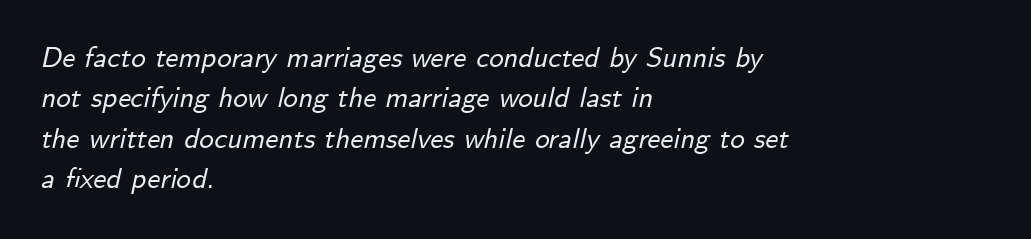
Looks like regular typesetting: each glyph gets only the width it needs. Horizontal alignment here is leftward, the default for most running prose. Posture: slanted. The space between consecutive lines is moderate. Just letters on the line, the space beneath them empty. A typesetter would call this zero additional tracking.
